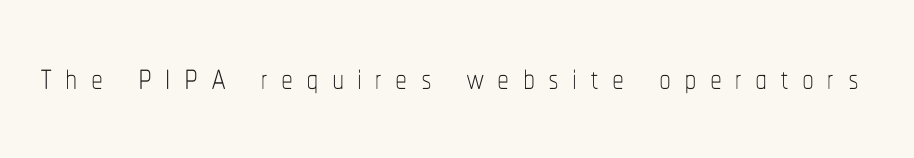
Q: Is the text bold? A: No.
Q: Is the text italic (slanted)? A: No, it is upright.
Q: Is the text underlined? A: No.
Q: Is the spacing between letters normal or unusually wide? A: Unusually wide.
Q: Width (condensed, normal, or wide)? A: Condensed.
Q: Stroke contrast? A: Low.
Q: x-height? A: Medium.
Q: Monospaced? A: No.
